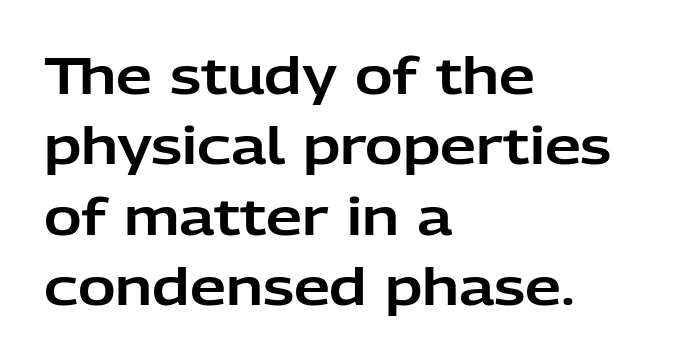
Q: Is the text italic (slanted)? A: No, it is upright.
Q: Is the typeface a serif or a sans-serif typeface? A: Sans-serif.
Q: Is the text underlined? A: No.
Q: How is the paragraph aligned? A: Left-aligned.
Q: Is the spacing between letters normal or unusually wide? A: Normal.
Q: Is the spacing between lines tight, normal or loose? A: Normal.
Q: Width (condensed, normal, or wide)? A: Normal.
Q: Stroke contrast? A: Low.
Q: x-height? A: Medium.
Q: Monospaced? A: No.
